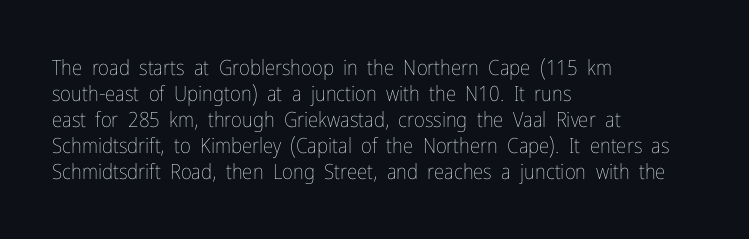
Q: Is the text bold? A: No.
Q: Is the text italic (slanted)? A: No, it is upright.
Q: Is the text underlined? A: No.
Q: How is the paragraph aligned? A: Left-aligned.
Q: Is the spacing between letters normal or unusually wide? A: Normal.
